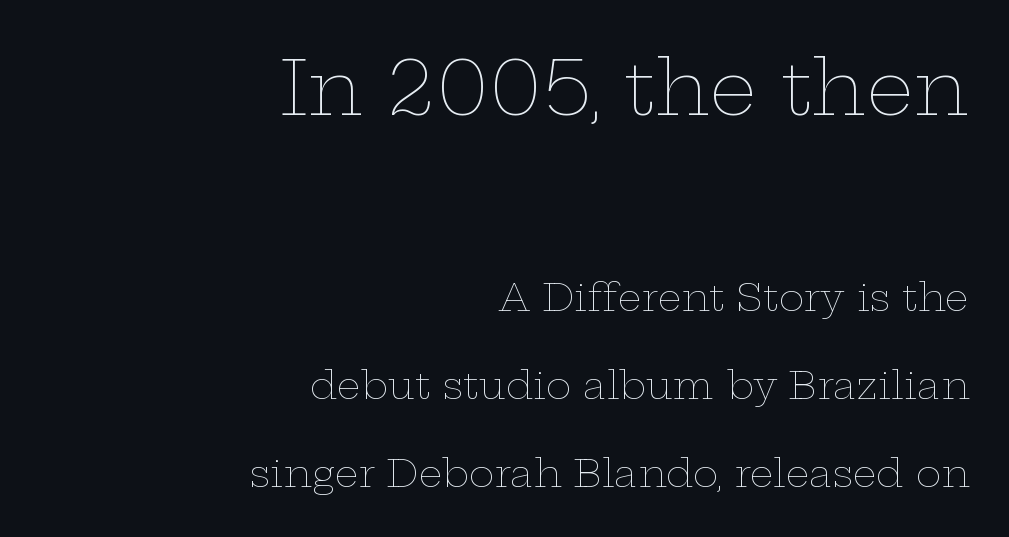
Between one letter and the next there's only the usual sliver of space. Italic: no, the glyphs are upright roman. No chunkiness to these letters — they're not bold. The first block has been scaled up relative to the second.
